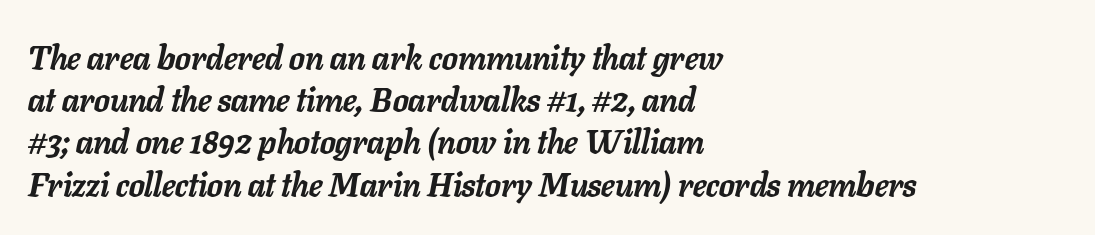
Q: Is the text bold? A: Yes.
Q: Is the text italic (slanted)? A: Yes, it leans right by about 11 degrees.
Q: Is the text underlined? A: No.
Q: How is the paragraph aligned? A: Left-aligned.
Q: Is the spacing between letters normal or unusually wide? A: Normal.
Q: Is the spacing between lines tight, normal or loose? A: Normal.
Q: Width (condensed, normal, or wide)? A: Normal.
Q: Stroke contrast? A: Low.
Q: x-height? A: Medium.
Q: Monospaced? A: No.
